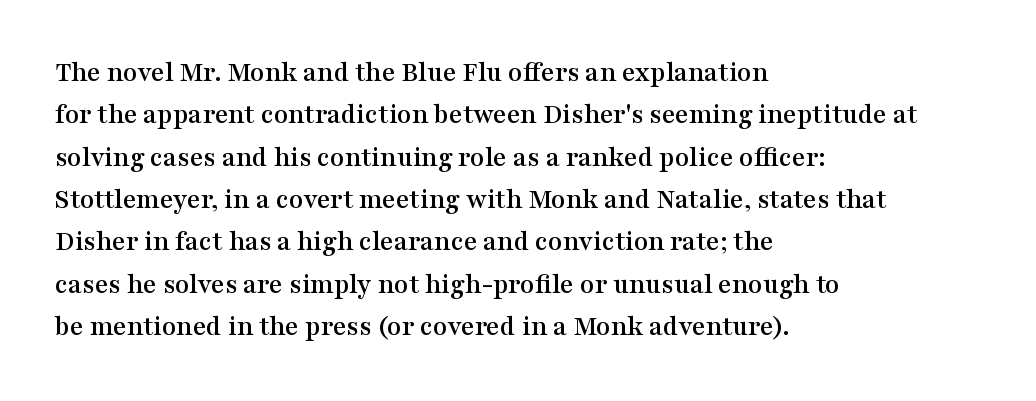
Q: Is the text italic (slanted)? A: No, it is upright.
Q: Is the typeface a serif or a sans-serif typeface? A: Serif.
Q: Is the text underlined? A: No.
Q: How is the paragraph aligned? A: Left-aligned.
Q: Is the spacing between letters normal or unusually wide? A: Normal.
Q: Is the spacing between lines tight, normal or loose? A: Normal.
Q: Width (condensed, normal, or wide)? A: Wide.
Q: Stroke contrast? A: Medium.
Q: x-height? A: Medium.
Q: Monospaced? A: No.
